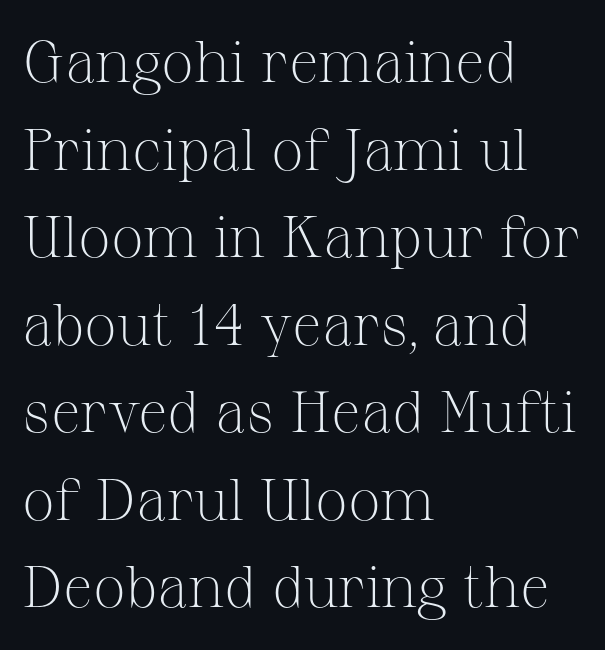
Italic: no, the glyphs are upright roman. Here the glyphs are tracked normally, forming tight word shapes. A normal amount of white space separates one row of letters from the next. The face used here is proportionally spaced, like ordinary book or web type.
